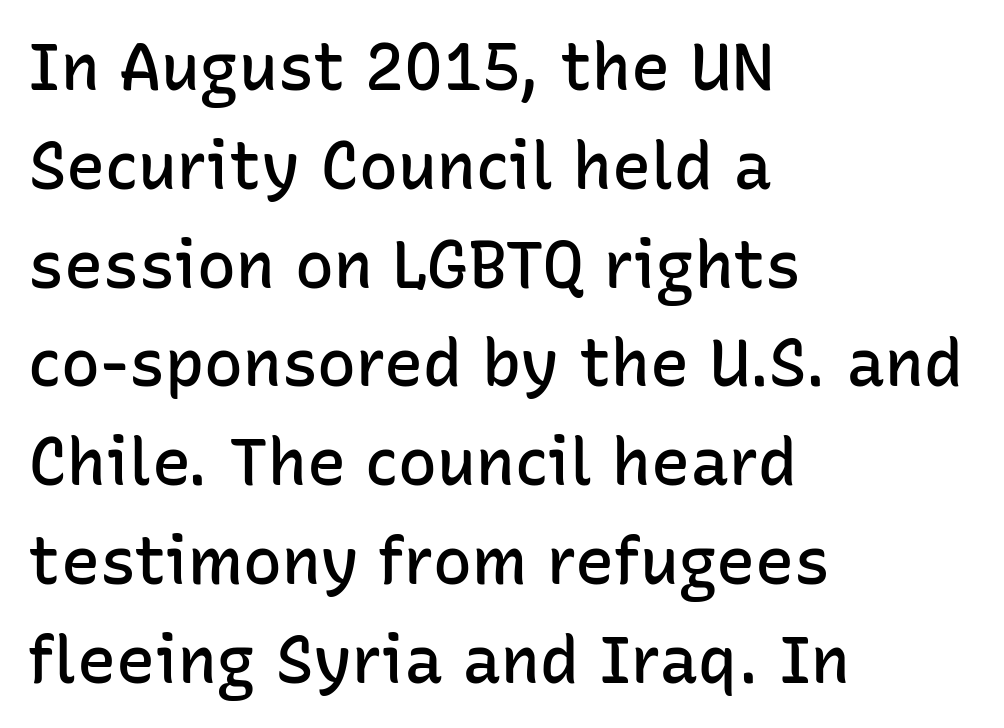
Q: Is the text bold? A: Semi-bold.
Q: Is the text italic (slanted)? A: No, it is upright.
Q: Is the typeface a serif or a sans-serif typeface? A: Sans-serif.
Q: Is the text underlined? A: No.
Q: How is the paragraph aligned? A: Left-aligned.
Q: Is the spacing between letters normal or unusually wide? A: Normal.
Q: Is the spacing between lines tight, normal or loose? A: Normal.
Q: Width (condensed, normal, or wide)? A: Normal.
Q: Stroke contrast? A: Low.
Q: x-height? A: Medium.
Q: Monospaced? A: No.
